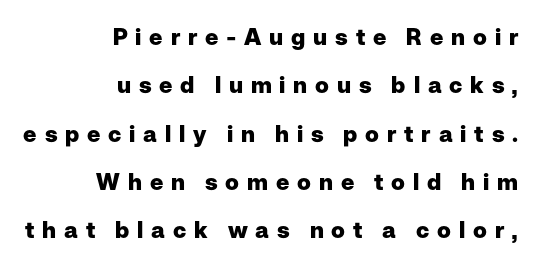
{"italic": "no", "bold": "yes", "underline": "no", "align": "right", "line_spacing": "loose", "line_spacing_ratio": 2.1, "letter_spacing": "wide", "letter_spacing_em": 0.34, "glyph_px": 23}
